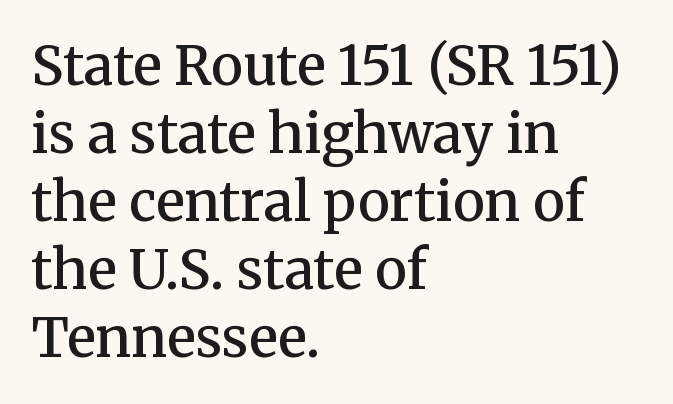
If you measured baseline to baseline, you'd find a middling distance. Notice the strokes are somewhat thickened but not fully heavy: this is a semibold. Type style note: has serifs. Think of a printed novel: that variable character pitch is what you see here.
